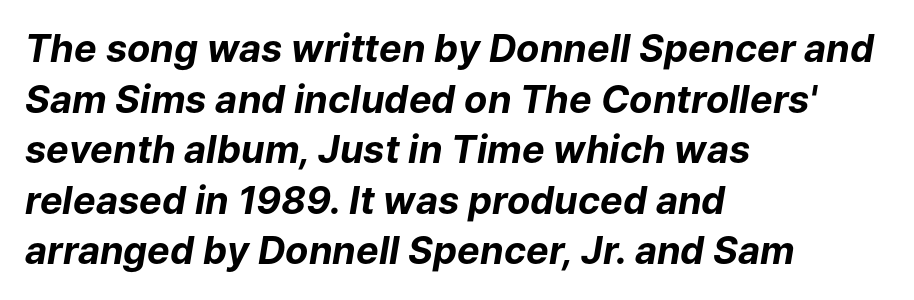
{"italic": "yes", "lean": "right", "slant_degrees": 9, "bold": "yes", "weight": "bold", "width": "normal", "stroke_contrast": "low", "x_height": "medium", "monospaced": "no", "underline": "no", "align": "left", "line_spacing": "normal", "line_spacing_ratio": 1.33, "letter_spacing": "normal", "letter_spacing_em": 0.0, "glyph_px": 38}
